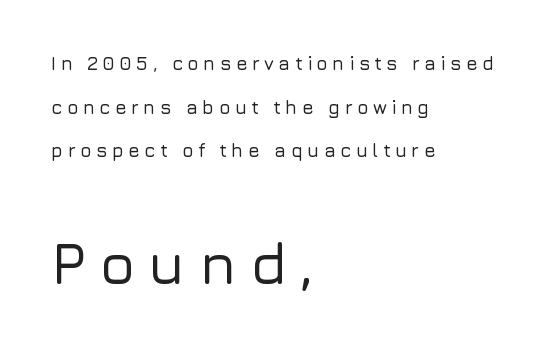
Character widths vary here, with narrow letters taking less room than wide ones. A roman cut, with each character standing at attention. The space directly below the letters is spotless. If you measured baseline to baseline, you'd find a long distance.
